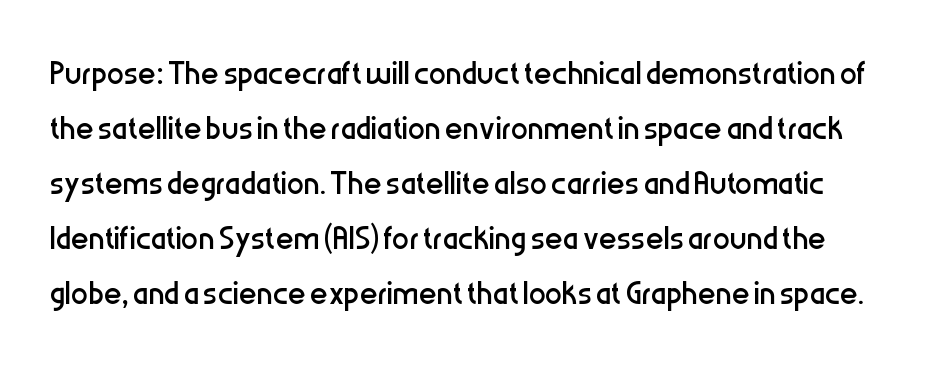
Q: Is the text bold? A: No.
Q: Is the text italic (slanted)? A: No, it is upright.
Q: Is the typeface a serif or a sans-serif typeface? A: Sans-serif.
Q: Is the text underlined? A: No.
Q: Is the spacing between letters normal or unusually wide? A: Normal.
Q: Is the spacing between lines tight, normal or loose? A: Normal.
Q: Width (condensed, normal, or wide)? A: Condensed.
Q: Stroke contrast? A: Low.
Q: x-height? A: Medium.
Q: Monospaced? A: No.
